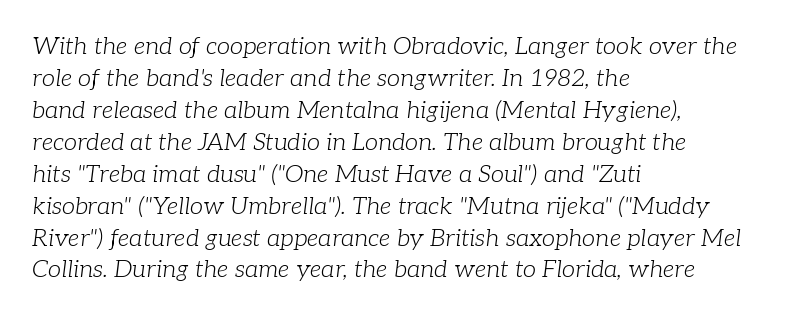
These lines were composed using italics. Horizontally, the lines are justified to the leading edge only. Is there much room between lines? A standard amount, neither cramped nor airy. Nothing unusual about the tracking: characters are spaced as the font intends. This is not heavy type; no bold has been used. Underlining? Definitely not there.
